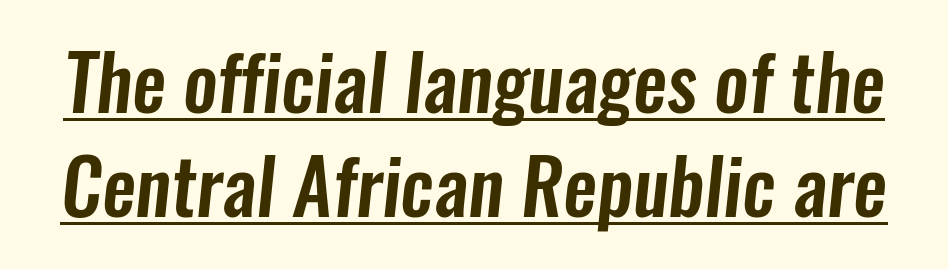
Q: Is the typeface a serif or a sans-serif typeface? A: Sans-serif.
Q: Is the text underlined? A: Yes.
Q: Is the spacing between letters normal or unusually wide? A: Normal.
Q: Is the spacing between lines tight, normal or loose? A: Normal.
Q: Width (condensed, normal, or wide)? A: Condensed.
Q: Stroke contrast? A: Low.
Q: x-height? A: Medium.
Q: Monospaced? A: No.
